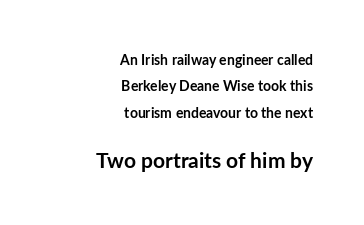
Each word holds together tightly as a unit, with standard inter-letter gaps. Does the bottom block carry the larger type? Yes, it does. Posture: upright roman. Underline: absent.
